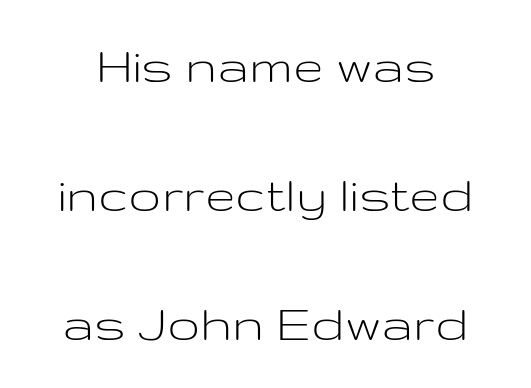
Spacing verdict: proportional, widths tailored to each character. Regarding leading, the lines here are spaced well apart. Does the lettering tilt? It doesn't — this is upright. The glyphs in this specimen are sans serif. Descenders hang freely into open space.
